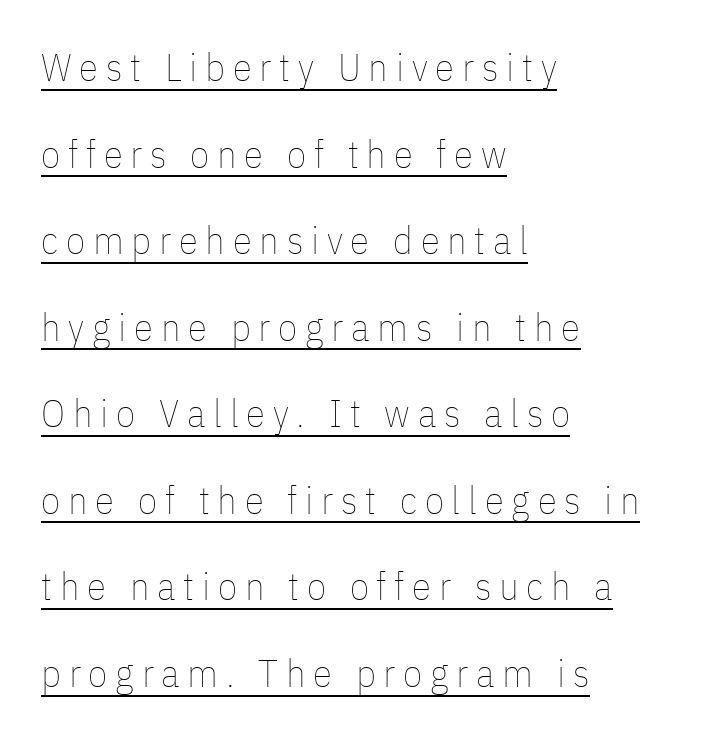
The image shows 39 px thin, condensed type, upright; set left-aligned, loose line spacing (2.22x), unusually wide letter spacing (+0.2 em), underlined; low stroke contrast and a medium x-height.
